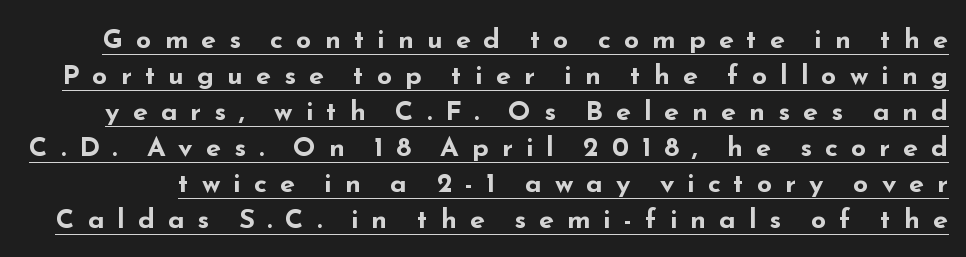
The image shows 27 px bold type, upright; set normal line spacing (1.33x), unusually wide letter spacing (+0.48 em), underlined.
